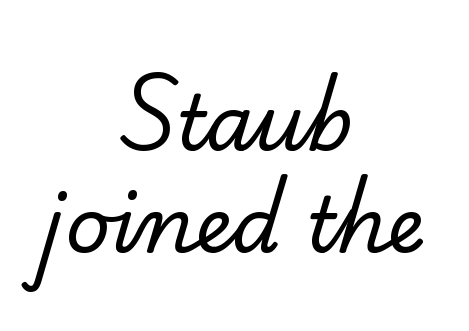
Q: Is the text bold? A: No.
Q: Is the text underlined? A: No.
Q: How is the paragraph aligned? A: Centered.
Q: Is the spacing between letters normal or unusually wide? A: Normal.
Q: Is the spacing between lines tight, normal or loose? A: Normal.
Q: Width (condensed, normal, or wide)? A: Normal.
Q: Stroke contrast? A: Low.
Q: x-height? A: Small.
Q: Monospaced? A: No.
